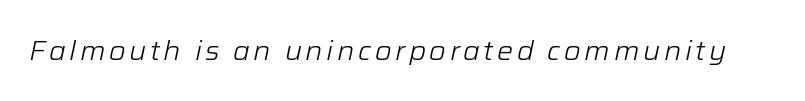
Q: Is the text bold? A: No.
Q: Is the text italic (slanted)? A: Yes, it leans right by about 12 degrees.
Q: Is the text underlined? A: No.
